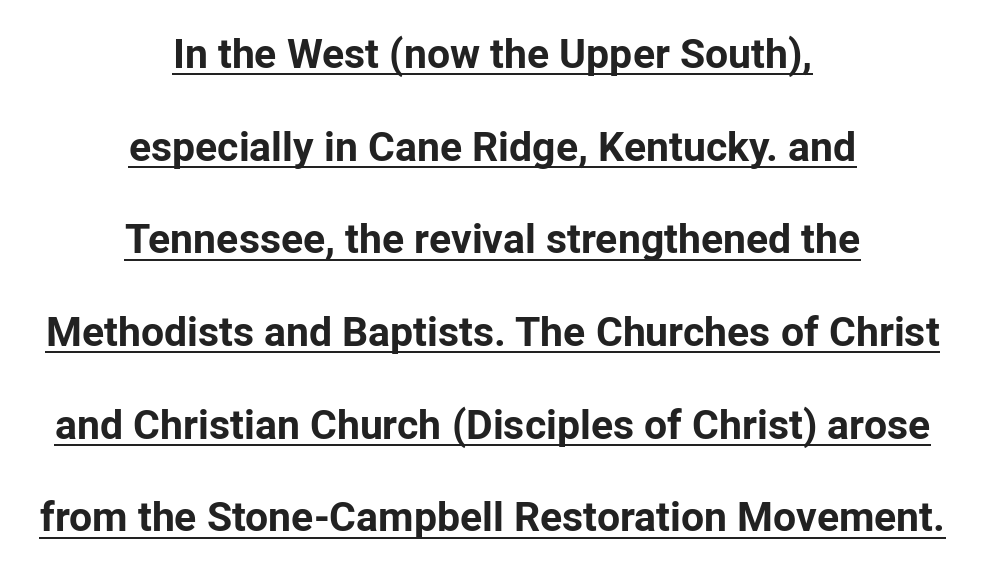
The image shows 41 px bold sans-serif type, upright; set centered, loose line spacing (2.26x), normal letter spacing, underlined; low stroke contrast and a medium x-height.
